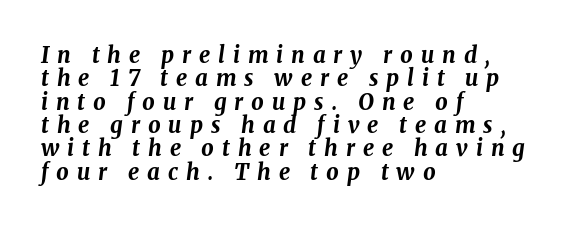
The passage is arranged the way most books set body copy — flush left. Just letters on the line, the space beneath them empty. Caption: expanded tracking, letters set apart. What weight is shown? A full bold with thick strokes. Notice how the stems are inclined rather than vertical — that's the hallmark of italics.
